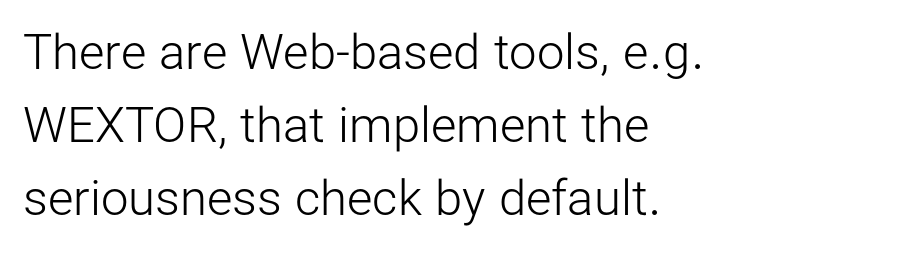
The typeface has the unassuming heft of standard copy or less. No italicization has been applied; the sample stays upright. Line beginnings align vertically; line endings do not. Between one letter and the next there's only the usual sliver of space. Each new line begins a customary step beneath the previous one. The typeface chosen for these lines omits serifs.
